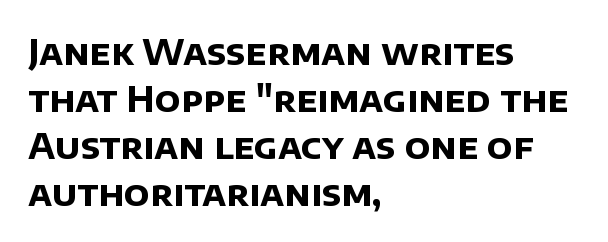
{"serif": "no", "bold": "yes", "weight": "bold", "width": "normal", "stroke_contrast": "low", "x_height": "large", "monospaced": "no", "underline": "no", "align": "left", "line_spacing": "normal", "line_spacing_ratio": 1.34, "letter_spacing": "normal", "letter_spacing_em": 0.0, "glyph_px": 35}
